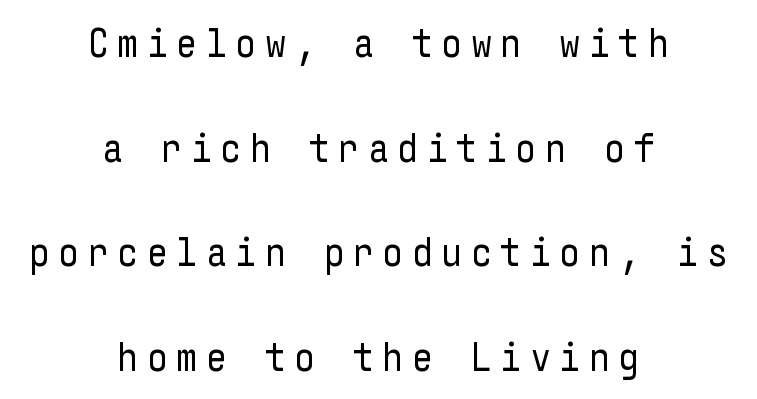
Typeset on center — no edge is straight. Is this a sans? Yes — the strokes have no serifs. Posture: upright roman. Vertically, the passage feels expansive, rows floating well apart. The letters look calm and open, with moderate or lighter stems. Underline: absent.
